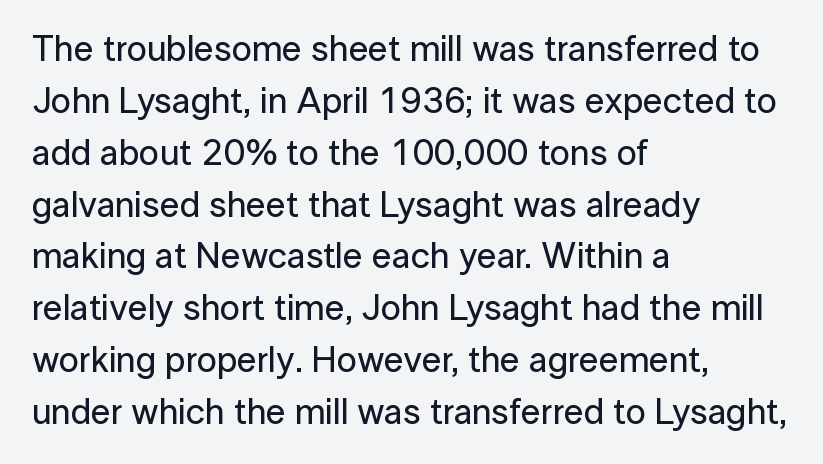
{"serif": "no", "italic": "no", "width": "normal", "stroke_contrast": "low", "x_height": "medium", "monospaced": "no", "underline": "no", "align": "left", "line_spacing": "normal", "line_spacing_ratio": 1.44, "letter_spacing": "normal", "letter_spacing_em": 0.0, "glyph_px": 36}
